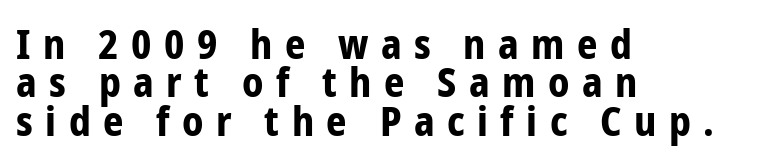
{"serif": "no", "italic": "no", "bold": "yes", "weight": "bold", "width": "condensed", "stroke_contrast": "low", "x_height": "medium", "monospaced": "no", "underline": "no", "align": "left", "line_spacing": "tight", "line_spacing_ratio": 0.96, "letter_spacing": "wide", "letter_spacing_em": 0.31, "glyph_px": 40}
